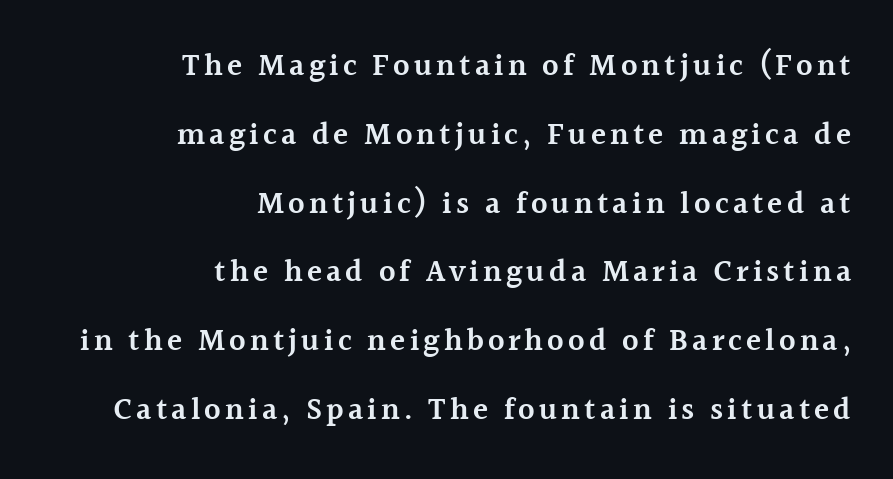
You can tell from the footed stems that serif type was used. This sample has the flowing, uneven cadence of proportional lettering. Moderately thickened strokes mark this as semibold type. These lines are set flush right with a ragged left edge. Notice how the stems are strictly vertical — no italics here.
